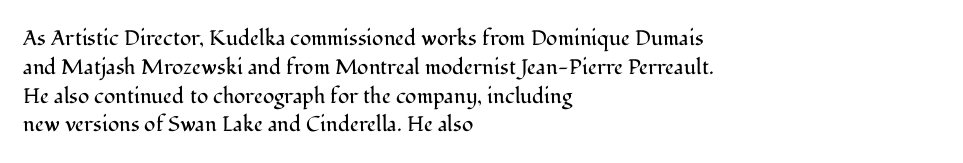
Q: Is the text bold? A: No.
Q: Is the text italic (slanted)? A: No, it is upright.
Q: Is the text underlined? A: No.
Q: How is the paragraph aligned? A: Left-aligned.
Q: Is the spacing between letters normal or unusually wide? A: Normal.
Q: Is the spacing between lines tight, normal or loose? A: Normal.
